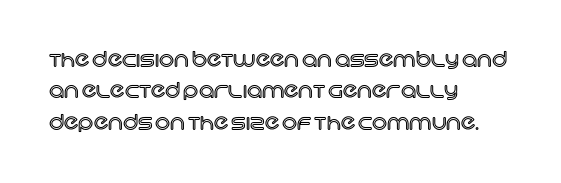
{"italic": "no", "underline": "no", "align": "left", "line_spacing": "normal", "line_spacing_ratio": 1.5, "letter_spacing": "normal", "letter_spacing_em": 0.0, "glyph_px": 21}
